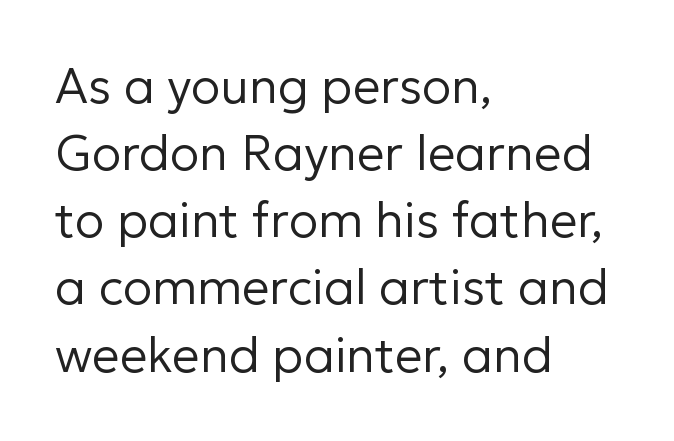
Q: Is the text bold? A: No.
Q: Is the text italic (slanted)? A: No, it is upright.
Q: Is the typeface a serif or a sans-serif typeface? A: Sans-serif.
Q: Is the text underlined? A: No.
Q: How is the paragraph aligned? A: Left-aligned.
Q: Is the spacing between letters normal or unusually wide? A: Normal.
Q: Is the spacing between lines tight, normal or loose? A: Normal.
Q: Width (condensed, normal, or wide)? A: Normal.
Q: Stroke contrast? A: Low.
Q: x-height? A: Medium.
Q: Monospaced? A: No.
